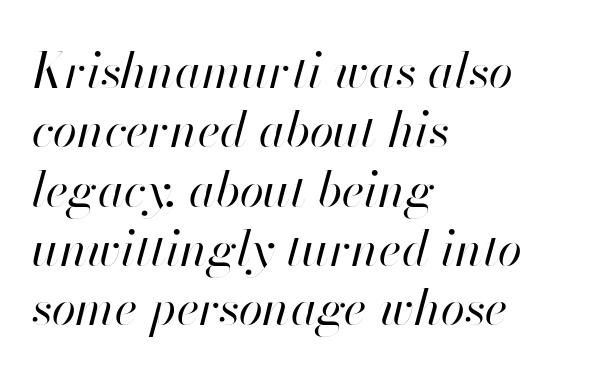
Q: Is the text bold? A: No.
Q: Is the text italic (slanted)? A: Yes, it leans right by about 13 degrees.
Q: Is the text underlined? A: No.
Q: How is the paragraph aligned? A: Left-aligned.
Q: Is the spacing between letters normal or unusually wide? A: Normal.
Q: Width (condensed, normal, or wide)? A: Normal.
Q: Stroke contrast? A: High.
Q: x-height? A: Small.
Q: Monospaced? A: No.
